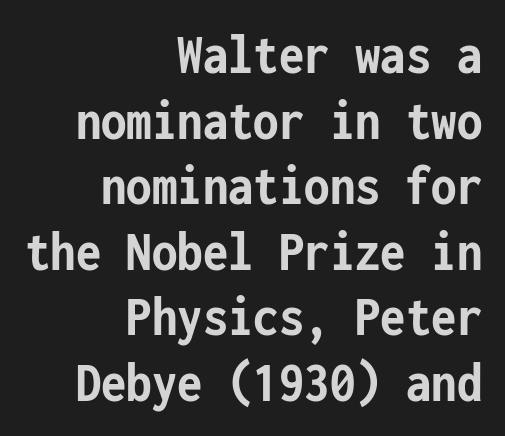
Q: Is the text bold? A: Yes.
Q: Is the text italic (slanted)? A: No, it is upright.
Q: Is the typeface a serif or a sans-serif typeface? A: Sans-serif.
Q: Is the text underlined? A: No.
Q: How is the paragraph aligned? A: Right-aligned.
Q: Is the spacing between letters normal or unusually wide? A: Normal.
Q: Is the spacing between lines tight, normal or loose? A: Tight.
Q: Width (condensed, normal, or wide)? A: Condensed.
Q: Stroke contrast? A: Low.
Q: x-height? A: Medium.
Q: Monospaced? A: Yes.
